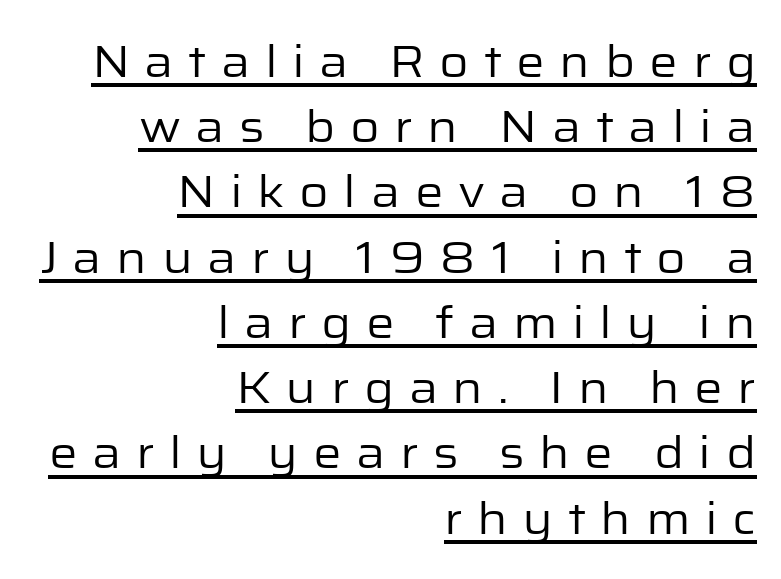
The image shows 45 px regular-weight sans-serif type, upright; set right-aligned, normal line spacing (1.45x), unusually wide letter spacing (+0.32 em), underlined; low stroke contrast and a medium x-height.
